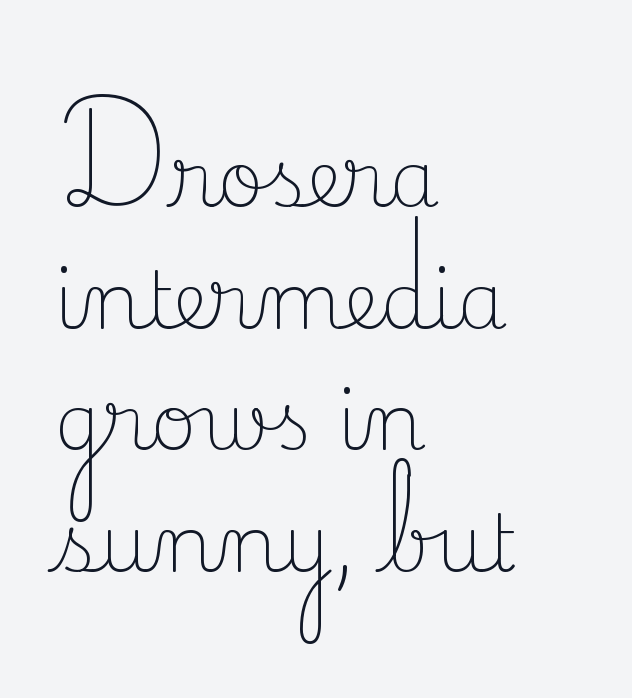
The image shows 79 px light serif type, upright; set left-aligned, normal line spacing (1.54x), normal letter spacing, not underlined; low stroke contrast and a small x-height.
